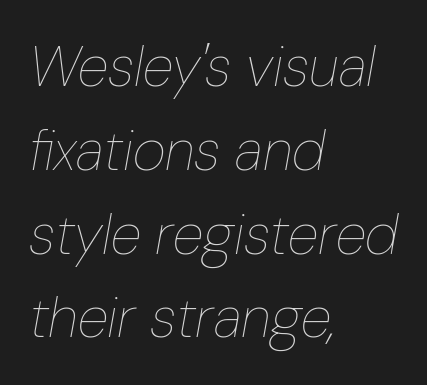
Q: Is the text bold? A: No.
Q: Is the text italic (slanted)? A: Yes, it leans right by about 10 degrees.
Q: Is the text underlined? A: No.
Q: How is the paragraph aligned? A: Left-aligned.
Q: Is the spacing between letters normal or unusually wide? A: Normal.
Q: Is the spacing between lines tight, normal or loose? A: Normal.
Q: Width (condensed, normal, or wide)? A: Condensed.
Q: Stroke contrast? A: Low.
Q: x-height? A: Medium.
Q: Monospaced? A: No.
